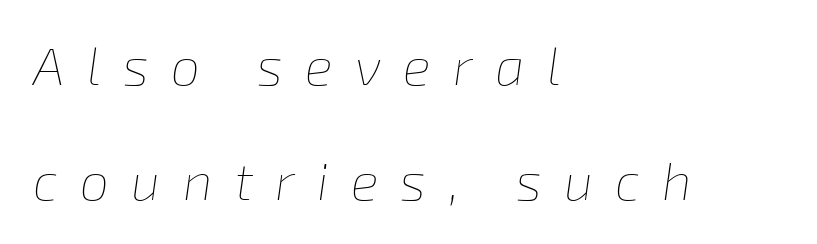
The image shows 52 px thin type, italic (leaning right); set left-aligned, loose line spacing (2.21x), unusually wide letter spacing (+0.43 em), not underlined; low stroke contrast and a medium x-height.
